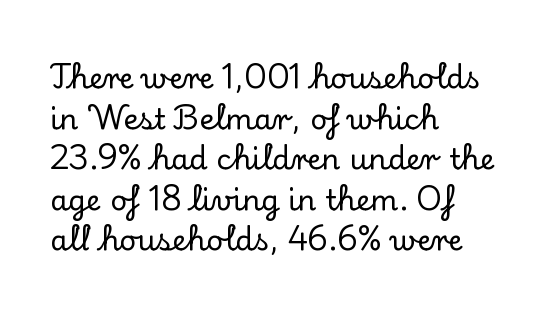
Q: Is the text italic (slanted)? A: No, it is upright.
Q: Is the typeface a serif or a sans-serif typeface? A: Serif.
Q: Is the text underlined? A: No.
Q: How is the paragraph aligned? A: Left-aligned.
Q: Is the spacing between letters normal or unusually wide? A: Normal.
Q: Is the spacing between lines tight, normal or loose? A: Normal.
Q: Width (condensed, normal, or wide)? A: Normal.
Q: Stroke contrast? A: Low.
Q: x-height? A: Small.
Q: Monospaced? A: No.
